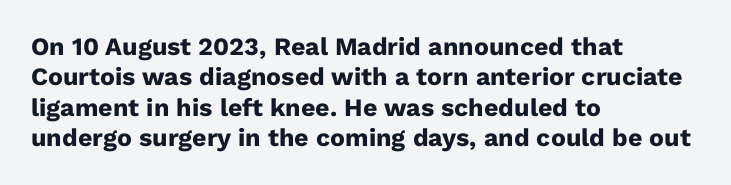
{"italic": "no", "bold": "yes", "underline": "no", "align": "left", "line_spacing_ratio": 1.22, "letter_spacing": "normal", "letter_spacing_em": 0.0, "glyph_px": 25}
